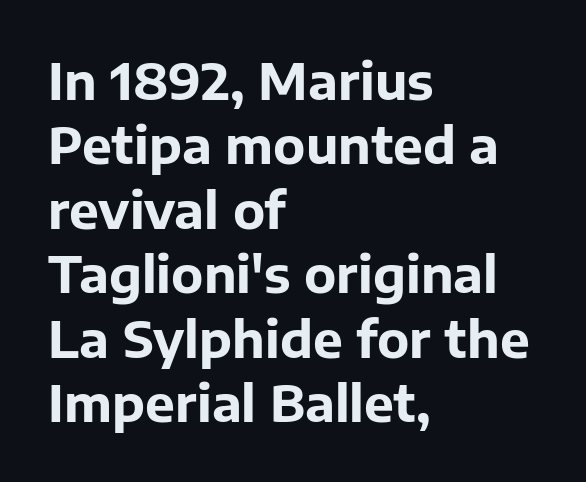
The image shows 50 px bold sans-serif type, upright; set left-aligned, normal line spacing (1.29x), normal letter spacing, not underlined; low stroke contrast and a medium x-height.
